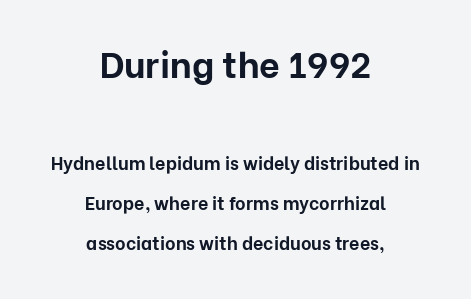
Q: Is the text bold? A: Yes.
Q: Is the text italic (slanted)? A: No, it is upright.
Q: Is the typeface a serif or a sans-serif typeface? A: Sans-serif.
Q: Is the text underlined? A: No.
Q: How is the paragraph aligned? A: Centered.
Q: Is the spacing between letters normal or unusually wide? A: Normal.
Q: Is the spacing between lines tight, normal or loose? A: Loose.
Q: Which block of text is set in a larger size, the first (top) or the second (bottom)? A: The first (top) one.
Q: Width (condensed, normal, or wide)? A: Normal.
Q: Stroke contrast? A: Low.
Q: x-height? A: Medium.
Q: Monospaced? A: No.
